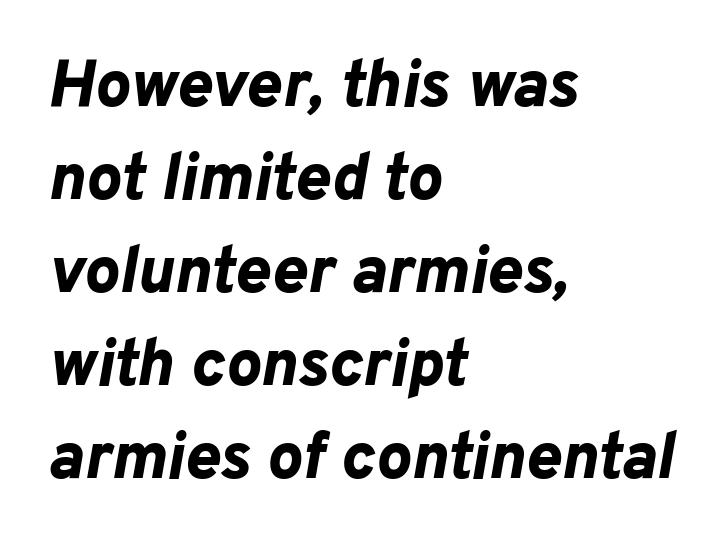
Q: Is the text bold? A: Yes.
Q: Is the text italic (slanted)? A: Yes, it leans right by about 10 degrees.
Q: Is the text underlined? A: No.
Q: How is the paragraph aligned? A: Left-aligned.
Q: Is the spacing between letters normal or unusually wide? A: Normal.
Q: Is the spacing between lines tight, normal or loose? A: Normal.
Q: Width (condensed, normal, or wide)? A: Normal.
Q: Stroke contrast? A: Low.
Q: x-height? A: Medium.
Q: Monospaced? A: No.
